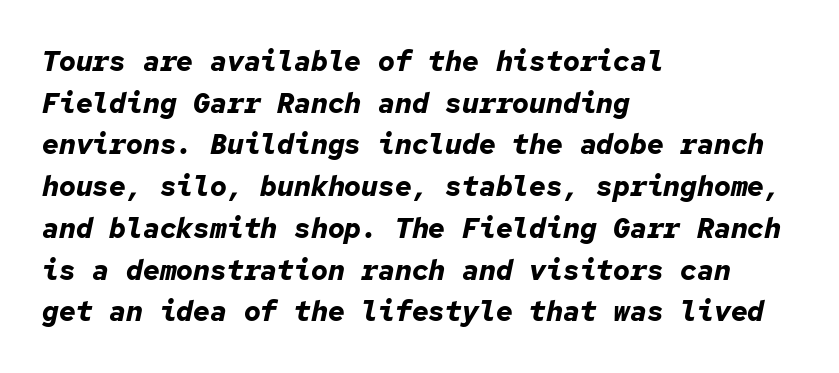
{"italic": "yes", "lean": "right", "slant_degrees": 12, "bold": "yes", "weight": "bold", "width": "normal", "stroke_contrast": "low", "x_height": "medium", "monospaced": "yes", "underline": "no", "align": "left", "line_spacing": "normal", "line_spacing_ratio": 1.49, "letter_spacing": "normal", "letter_spacing_em": 0.0, "glyph_px": 28}
